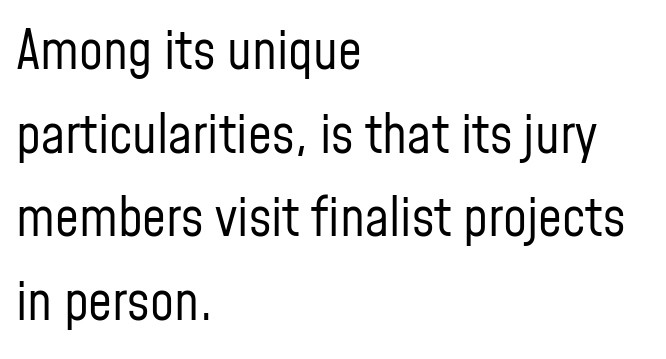
Q: Is the text bold? A: No.
Q: Is the text italic (slanted)? A: No, it is upright.
Q: Is the typeface a serif or a sans-serif typeface? A: Sans-serif.
Q: Is the text underlined? A: No.
Q: How is the paragraph aligned? A: Left-aligned.
Q: Is the spacing between letters normal or unusually wide? A: Normal.
Q: Is the spacing between lines tight, normal or loose? A: Normal.
Q: Width (condensed, normal, or wide)? A: Condensed.
Q: Stroke contrast? A: Low.
Q: x-height? A: Medium.
Q: Monospaced? A: No.
